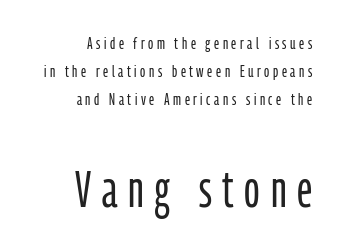
The image shows 51 px light, condensed sans-serif type, upright; set right-aligned, normal line spacing (1.65x), unusually wide letter spacing (+0.21 em), not underlined; the second (bottom) block is 3.0x larger; low stroke contrast and a medium x-height.
